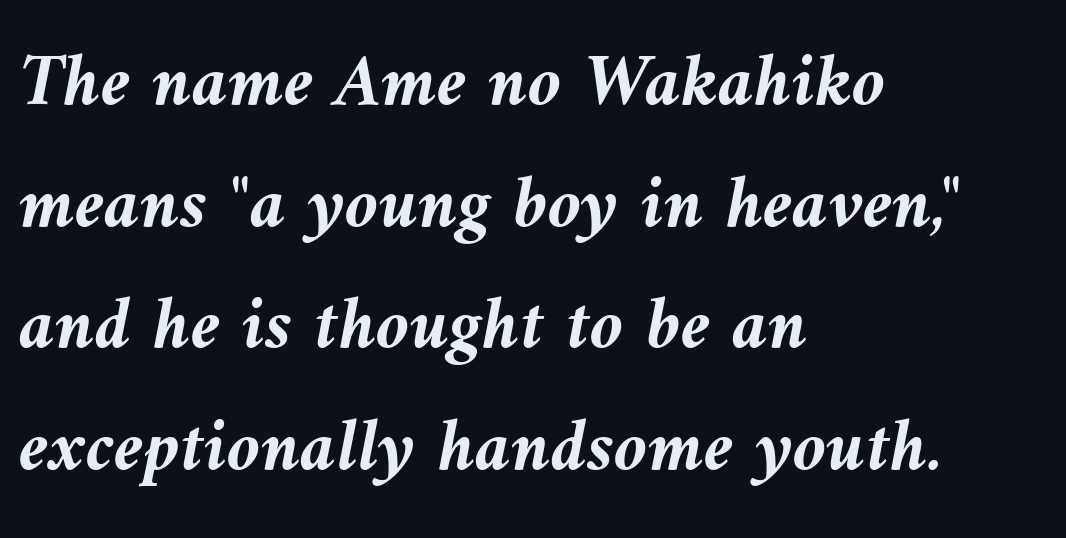
The typesetter chose a ragged-right arrangement here. This sample has the flowing, uneven cadence of proportional lettering. The glyphs look as if they've been sheared to an angle. Evenly set lines give the paragraph a standard silhouette.
